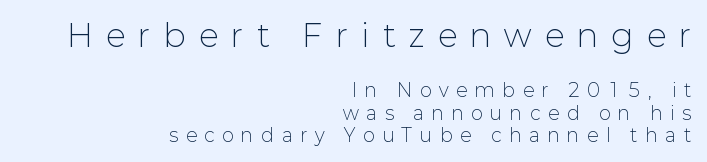
Visually the block forms a straight wall on the right and a jagged coastline on the left. The face looks like a standard text weight, possibly lighter. Looks like regular typesetting: each glyph gets only the width it needs. The rendering shrinks the type as you move from the upper chunk to the lower. Nope, no serifs anywhere on these letters. The specimen omits any rule beneath the text block's lines.
